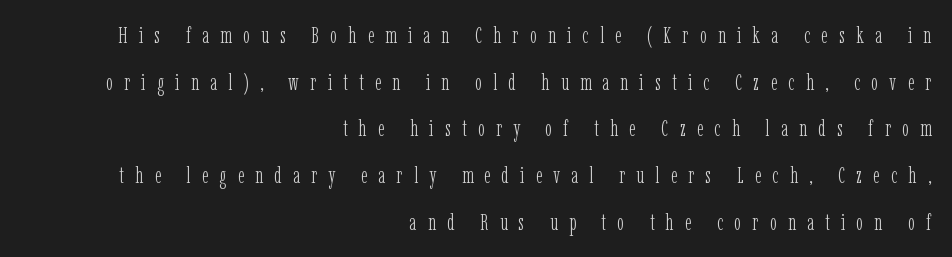
Do the letters lean? They stand straight. Is the stroke heavy? The answer is a plain regular-or-lighter. The leading is generous, giving the passage an open texture. Line endings align vertically; line beginnings do not. Does extra space separate the letters? Yes, quite a lot of it.
